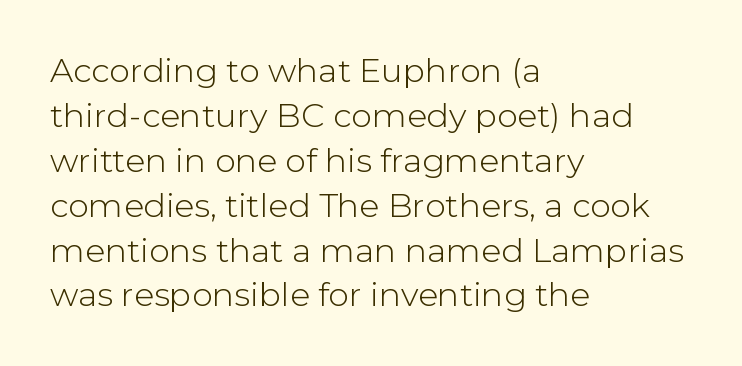
{"serif": "no", "italic": "no", "bold": "no", "weight": "light", "width": "normal", "stroke_contrast": "low", "x_height": "medium", "monospaced": "no", "underline": "no", "align": "left", "line_spacing": "normal", "line_spacing_ratio": 1.36, "letter_spacing": "normal", "letter_spacing_em": 0.0, "glyph_px": 33}
